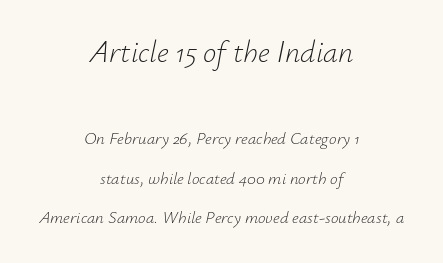
{"italic": "yes", "lean": "right", "slant_degrees": 12, "bold": "no", "weight": "light", "width": "normal", "stroke_contrast": "low", "x_height": "small", "monospaced": "no", "underline": "no", "align": "center", "line_spacing": "loose", "line_spacing_ratio": 2.33, "letter_spacing": "normal", "letter_spacing_em": 0.0, "larger_block": "first", "size_ratio": 1.76, "glyph_px": 30}
